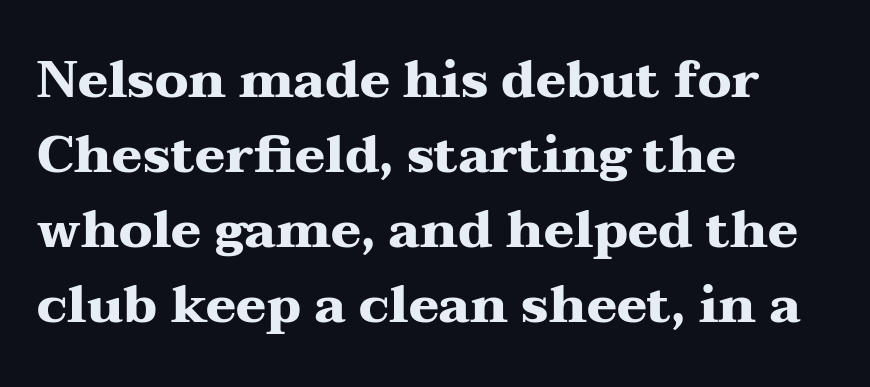
The image shows 51 px heavy, wide serif type, upright; set left-aligned, normal line spacing (1.47x), normal letter spacing, not underlined; medium stroke contrast and a medium x-height.
